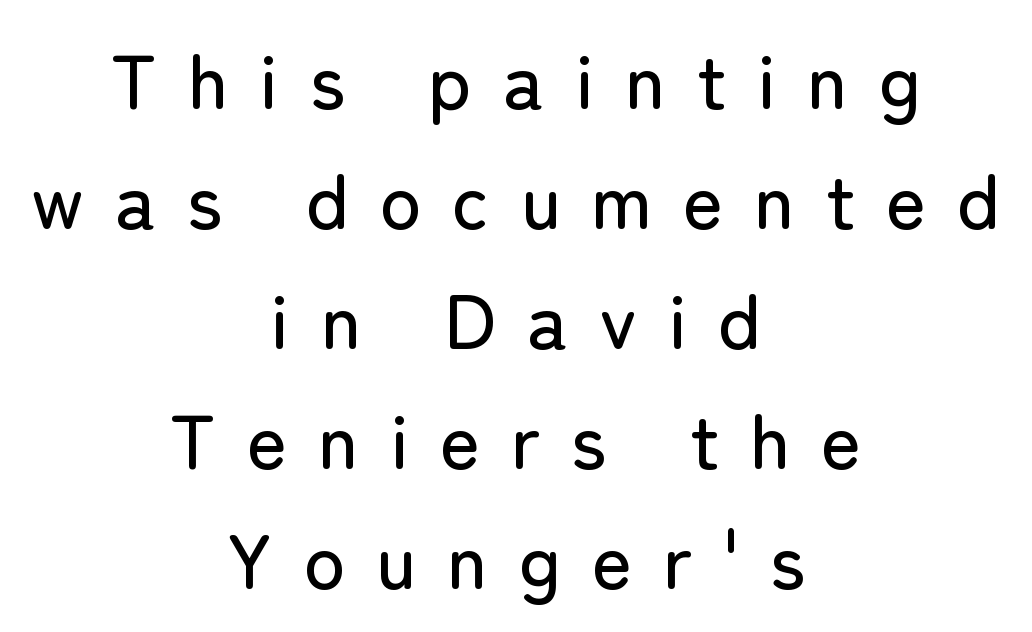
{"serif": "no", "italic": "no", "width": "normal", "stroke_contrast": "low", "x_height": "medium", "monospaced": "no", "underline": "no", "align": "center", "line_spacing": "normal", "line_spacing_ratio": 1.56, "letter_spacing": "wide", "letter_spacing_em": 0.4, "glyph_px": 77}
